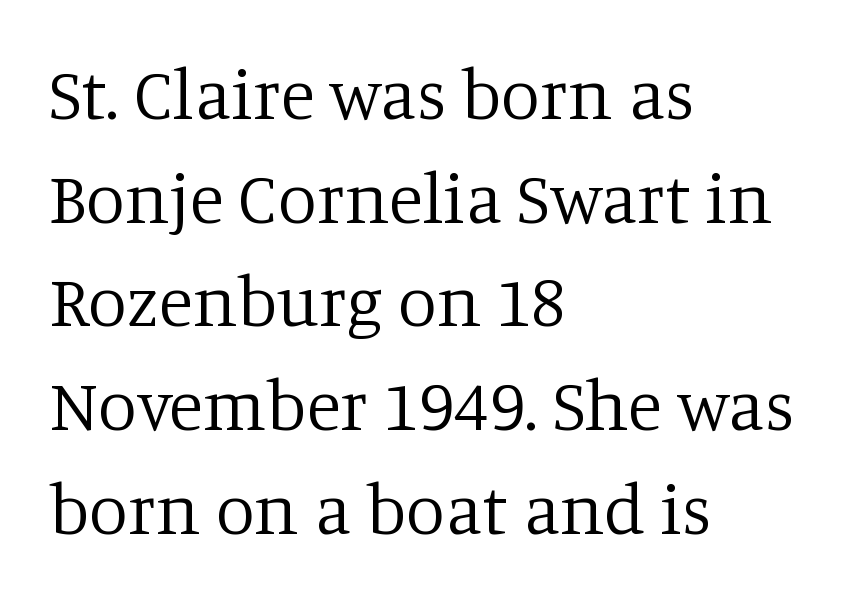
Q: Is the text bold? A: No.
Q: Is the text italic (slanted)? A: No, it is upright.
Q: Is the typeface a serif or a sans-serif typeface? A: Serif.
Q: Is the text underlined? A: No.
Q: How is the paragraph aligned? A: Left-aligned.
Q: Is the spacing between letters normal or unusually wide? A: Normal.
Q: Is the spacing between lines tight, normal or loose? A: Normal.
Q: Width (condensed, normal, or wide)? A: Normal.
Q: Stroke contrast? A: Low.
Q: x-height? A: Large.
Q: Monospaced? A: No.
